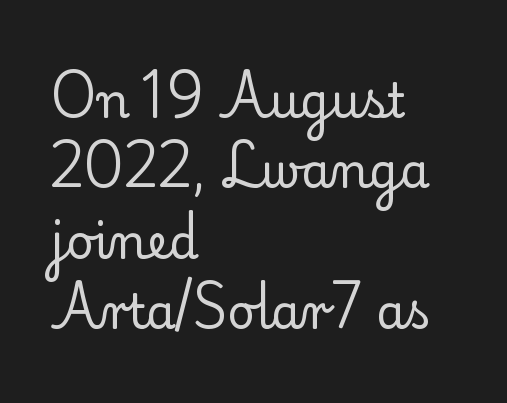
Q: Is the text bold? A: No.
Q: Is the text italic (slanted)? A: No, it is upright.
Q: Is the typeface a serif or a sans-serif typeface? A: Serif.
Q: Is the text underlined? A: No.
Q: How is the paragraph aligned? A: Left-aligned.
Q: Is the spacing between letters normal or unusually wide? A: Normal.
Q: Is the spacing between lines tight, normal or loose? A: Normal.
Q: Width (condensed, normal, or wide)? A: Normal.
Q: Stroke contrast? A: Low.
Q: x-height? A: Small.
Q: Monospaced? A: No.
